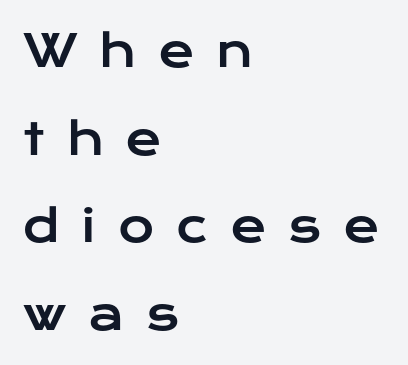
Q: Is the text italic (slanted)? A: No, it is upright.
Q: Is the typeface a serif or a sans-serif typeface? A: Sans-serif.
Q: Is the text underlined? A: No.
Q: How is the paragraph aligned? A: Left-aligned.
Q: Is the spacing between letters normal or unusually wide? A: Unusually wide.
Q: Is the spacing between lines tight, normal or loose? A: Loose.
Q: Width (condensed, normal, or wide)? A: Wide.
Q: Stroke contrast? A: Low.
Q: x-height? A: Medium.
Q: Monospaced? A: No.
